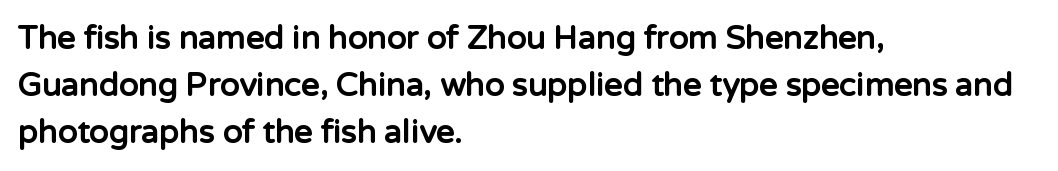
Pretty heavy lettering here — definitely bold. A typesetter would mark this as roman, not italic. Classification — sans serif. Varying glyph widths throughout — classic text-font behaviour.
